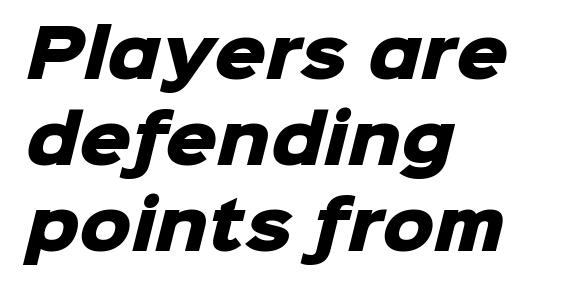
The image shows 65 px heavy sans-serif type; set left-aligned, normal line spacing (1.32x), normal letter spacing, not underlined; low stroke contrast and a medium x-height.
